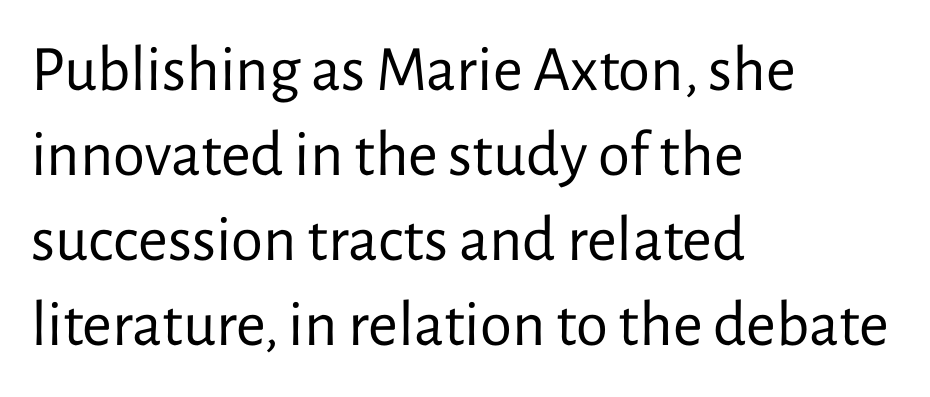
Q: Is the text bold? A: No.
Q: Is the text italic (slanted)? A: No, it is upright.
Q: Is the typeface a serif or a sans-serif typeface? A: Sans-serif.
Q: Is the text underlined? A: No.
Q: How is the paragraph aligned? A: Left-aligned.
Q: Is the spacing between letters normal or unusually wide? A: Normal.
Q: Is the spacing between lines tight, normal or loose? A: Normal.
Q: Width (condensed, normal, or wide)? A: Normal.
Q: Stroke contrast? A: Low.
Q: x-height? A: Medium.
Q: Monospaced? A: No.
